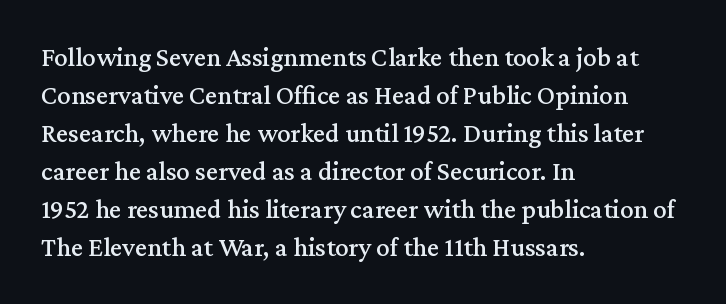
The image shows 27 px text type, upright; set left-aligned, normal line spacing (1.41x), normal letter spacing, not underlined.
